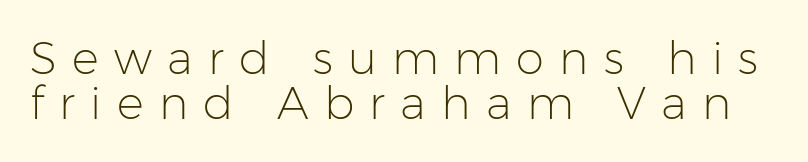
Horizontal bands of white between lines are thin slivers. Notice how the stems are strictly vertical — no italics here. Each letter keeps its own natural width here, so spacing adapts to shape. These lines have a slow, spaced-out rhythm from letter to letter. The text was rendered using a sans face with plain stroke endings.
